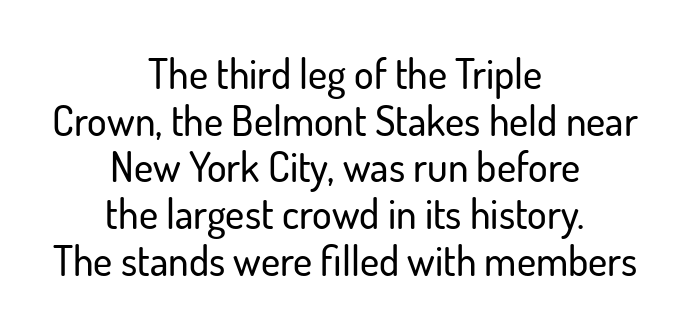
{"serif": "no", "italic": "no", "width": "normal", "stroke_contrast": "low", "x_height": "small", "monospaced": "no", "underline": "no", "align": "center", "line_spacing": "tight", "line_spacing_ratio": 1.14, "letter_spacing": "normal", "letter_spacing_em": 0.0, "glyph_px": 41}
